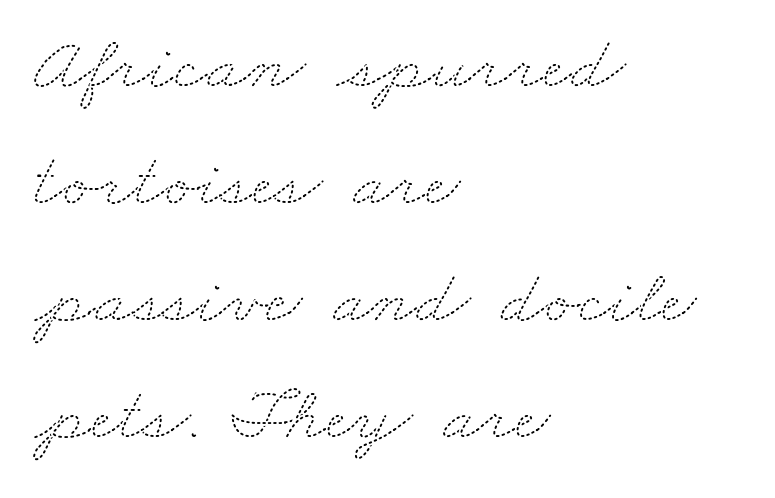
{"bold": "no", "weight": "thin", "width": "wide", "stroke_contrast": "medium", "x_height": "small", "monospaced": "no", "underline": "no", "align": "left", "line_spacing": "normal", "line_spacing_ratio": 1.52, "letter_spacing": "normal", "letter_spacing_em": 0.0, "glyph_px": 77}
